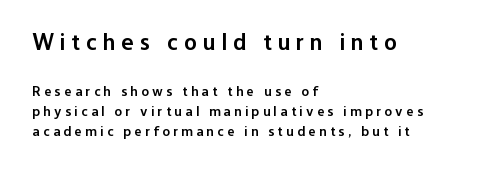
{"italic": "no", "bold": "semi", "underline": "no", "align": "left", "line_spacing": "normal", "line_spacing_ratio": 1.42, "letter_spacing": "wide", "letter_spacing_em": 0.24, "larger_block": "first", "size_ratio": 1.71, "glyph_px": 24}
